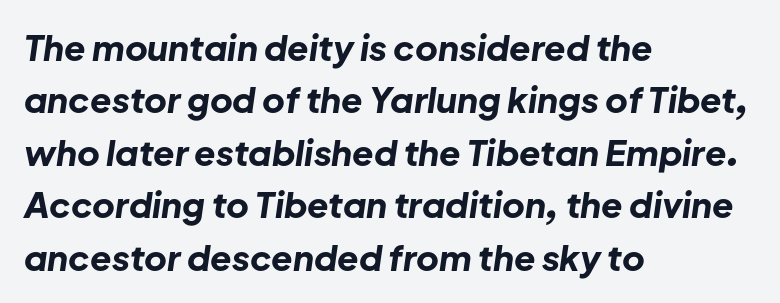
Every row of glyphs begins at an identical x-position on the left. Glance below the letters and you will spot only blank space. Set as a true bold cut, around the 700 mark. Characters follow at the spacing the type designer built in. A typesetter would call this proportional, since set widths differ per character. These lines were composed using italics.
